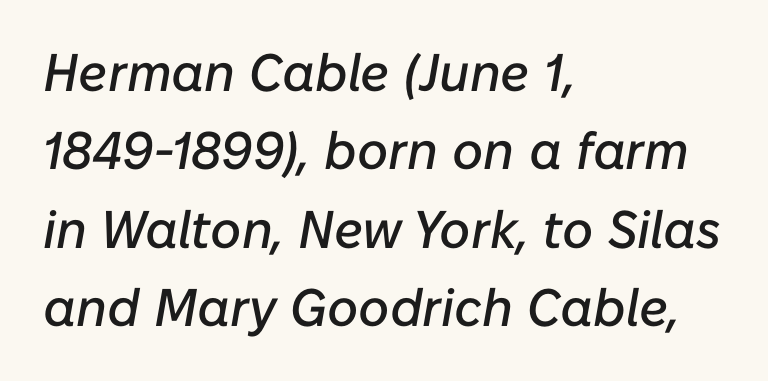
{"italic": "yes", "lean": "right", "slant_degrees": 10, "width": "normal", "stroke_contrast": "low", "x_height": "medium", "monospaced": "no", "underline": "no", "align": "left", "line_spacing": "normal", "line_spacing_ratio": 1.48, "letter_spacing": "normal", "letter_spacing_em": 0.0, "glyph_px": 53}
